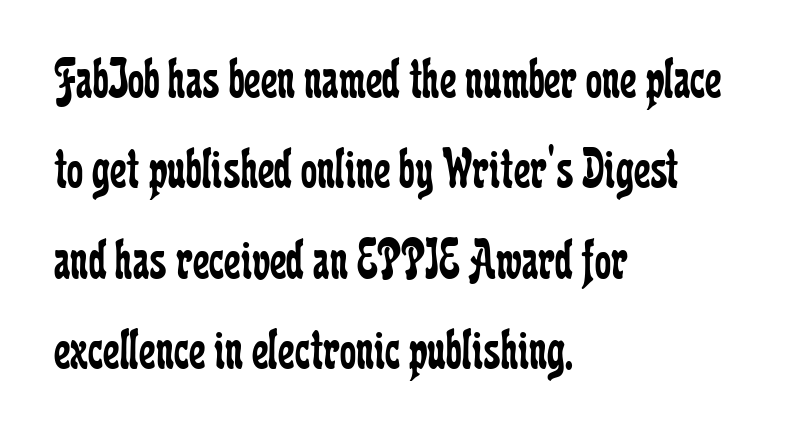
Q: Is the text bold? A: No.
Q: Is the text italic (slanted)? A: No, it is upright.
Q: Is the typeface a serif or a sans-serif typeface? A: Serif.
Q: Is the text underlined? A: No.
Q: How is the paragraph aligned? A: Left-aligned.
Q: Is the spacing between letters normal or unusually wide? A: Normal.
Q: Is the spacing between lines tight, normal or loose? A: Normal.
Q: Width (condensed, normal, or wide)? A: Condensed.
Q: Stroke contrast? A: Low.
Q: x-height? A: Medium.
Q: Monospaced? A: No.
